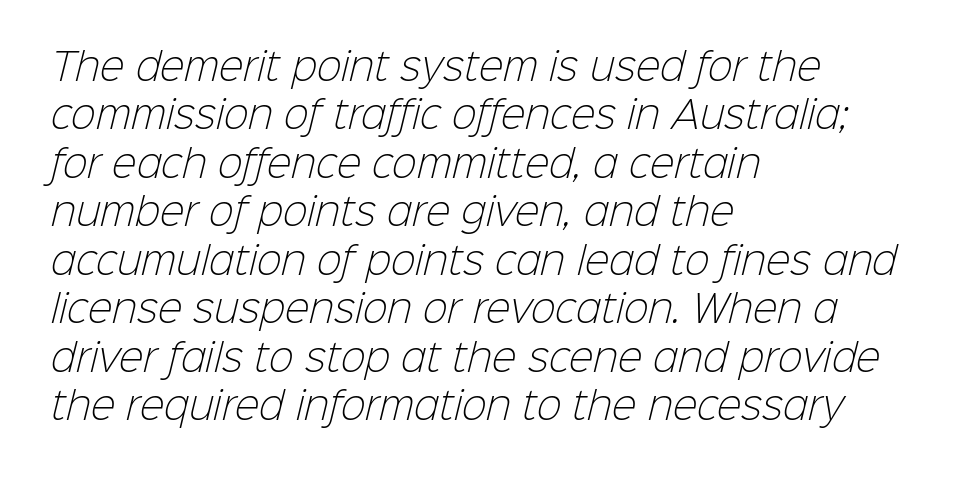
The passage shown is typeset with a sans-serif family. The horizontal fit of the characters is conventional and even. Weight: regular or lighter. The passage is arranged the way most books set body copy — flush left. Rule under the text: the space is simply empty.
